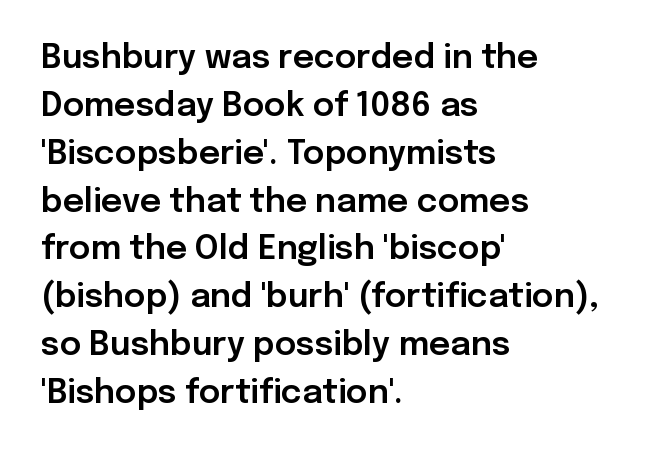
{"serif": "no", "italic": "no", "width": "normal", "stroke_contrast": "low", "x_height": "medium", "monospaced": "no", "underline": "no", "align": "left", "line_spacing": "normal", "line_spacing_ratio": 1.45, "letter_spacing": "normal", "letter_spacing_em": 0.0, "glyph_px": 33}
